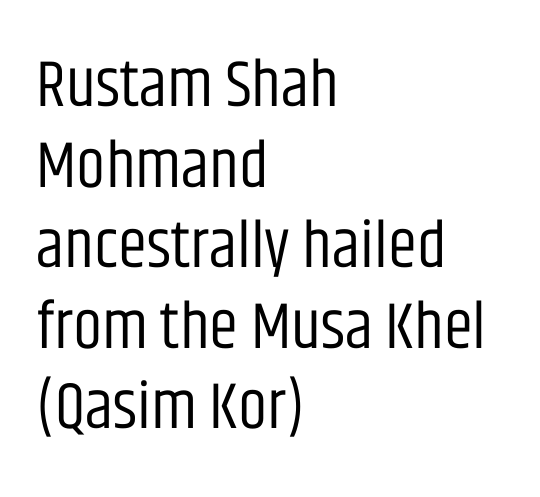
Q: Is the text bold? A: No.
Q: Is the text italic (slanted)? A: No, it is upright.
Q: Is the typeface a serif or a sans-serif typeface? A: Sans-serif.
Q: Is the text underlined? A: No.
Q: How is the paragraph aligned? A: Left-aligned.
Q: Is the spacing between letters normal or unusually wide? A: Normal.
Q: Width (condensed, normal, or wide)? A: Condensed.
Q: Stroke contrast? A: Low.
Q: x-height? A: Large.
Q: Monospaced? A: No.
